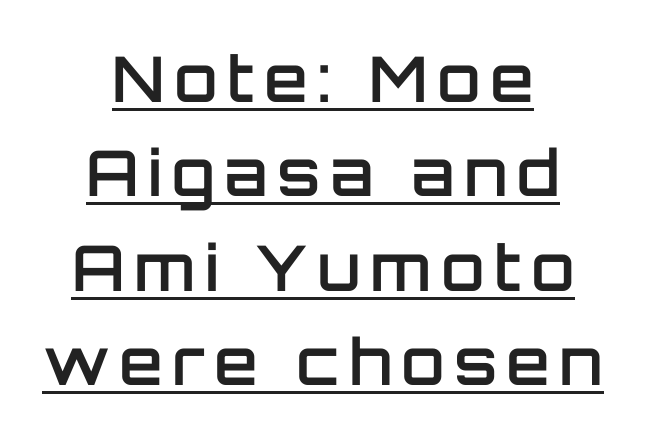
The image shows 63 px semibold sans-serif type, upright; set centered, normal line spacing (1.5x), underlined; low stroke contrast and a large x-height.
